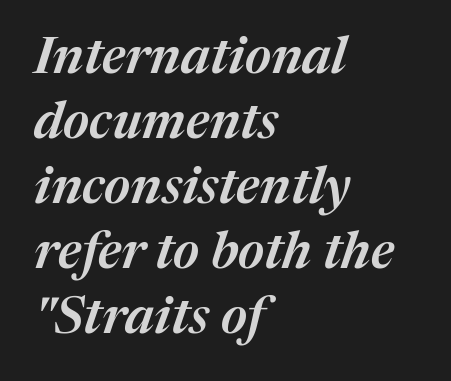
{"italic": "yes", "lean": "right", "slant_degrees": 17, "bold": "semi", "weight": "semibold", "width": "normal", "stroke_contrast": "medium", "x_height": "medium", "monospaced": "no", "underline": "no", "align": "left", "line_spacing": "normal", "line_spacing_ratio": 1.25, "letter_spacing": "normal", "letter_spacing_em": 0.0, "glyph_px": 52}
